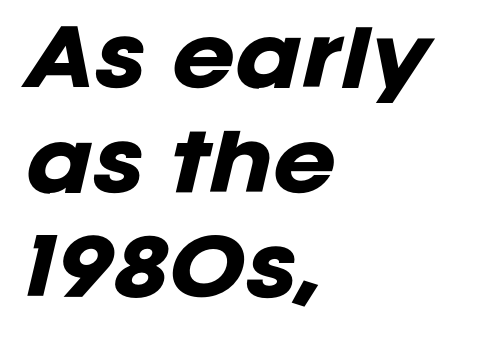
{"italic": "yes", "lean": "right", "slant_degrees": 12, "bold": "yes", "weight": "heavy", "width": "normal", "stroke_contrast": "low", "x_height": "large", "monospaced": "no", "underline": "no", "align": "left", "line_spacing": "normal", "line_spacing_ratio": 1.38, "letter_spacing": "normal", "letter_spacing_em": 0.0, "glyph_px": 76}
